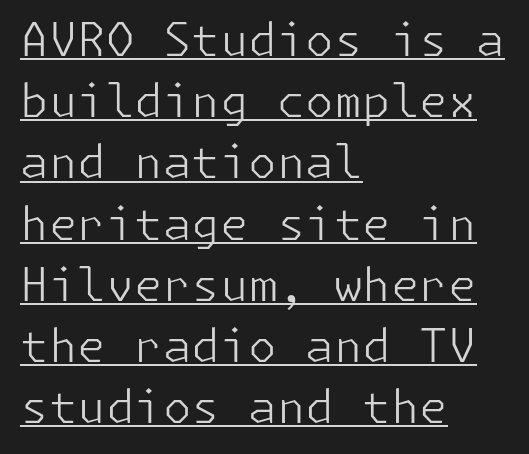
Q: Is the text bold? A: No.
Q: Is the text italic (slanted)? A: No, it is upright.
Q: Is the typeface a serif or a sans-serif typeface? A: Sans-serif.
Q: Is the text underlined? A: Yes.
Q: How is the paragraph aligned? A: Left-aligned.
Q: Is the spacing between letters normal or unusually wide? A: Normal.
Q: Is the spacing between lines tight, normal or loose? A: Normal.
Q: Width (condensed, normal, or wide)? A: Normal.
Q: Stroke contrast? A: Low.
Q: x-height? A: Medium.
